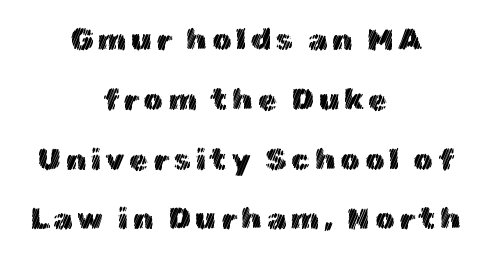
{"italic": "no", "width": "normal", "x_height": "medium", "monospaced": "no", "underline": "no", "align": "center", "line_spacing": "loose", "line_spacing_ratio": 1.93, "glyph_px": 31}
